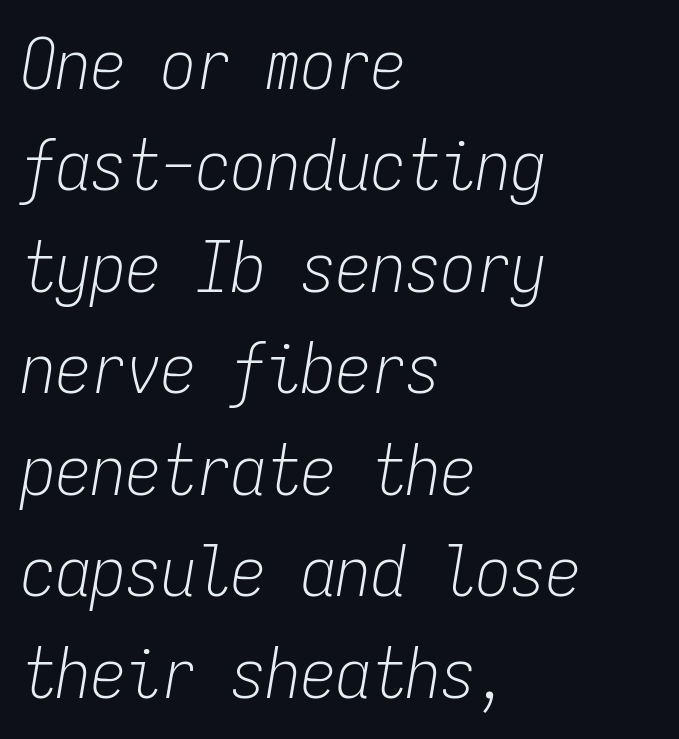
No word sits above an underline. These lines are rendered in a fixed-pitch font. No extra tracking has been applied to these lines. Alignment: flush left. The strokes are not fattened; the text isn't bold.
